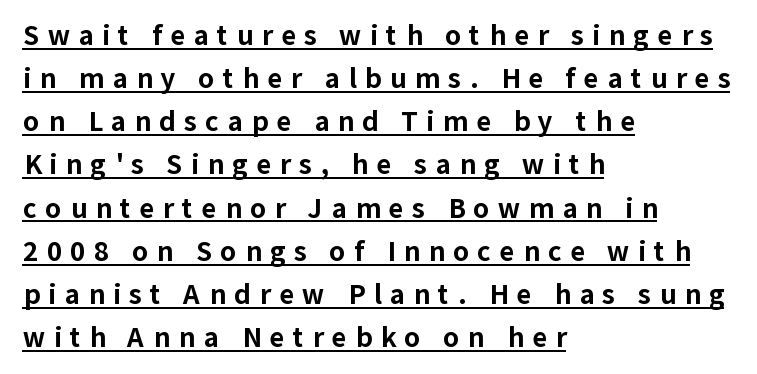
Q: Is the text bold? A: Yes.
Q: Is the text italic (slanted)? A: No, it is upright.
Q: Is the text underlined? A: Yes.
Q: How is the paragraph aligned? A: Left-aligned.
Q: Is the spacing between letters normal or unusually wide? A: Unusually wide.
Q: Is the spacing between lines tight, normal or loose? A: Normal.
